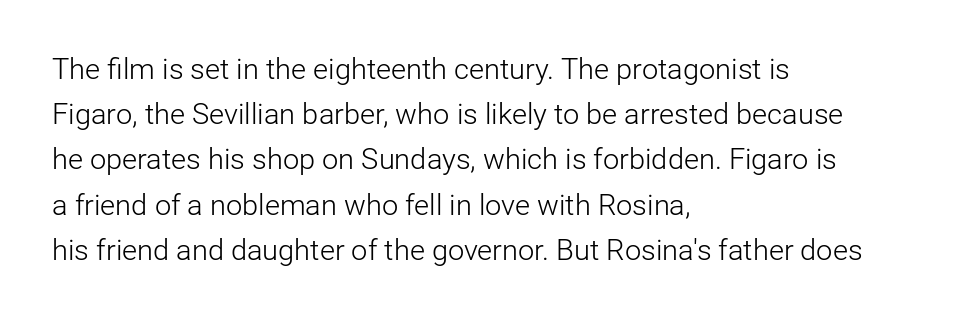
{"serif": "no", "italic": "no", "bold": "no", "weight": "light", "width": "normal", "stroke_contrast": "low", "x_height": "medium", "monospaced": "no", "underline": "no", "align": "left", "line_spacing": "normal", "line_spacing_ratio": 1.56, "letter_spacing": "normal", "letter_spacing_em": 0.0, "glyph_px": 29}
